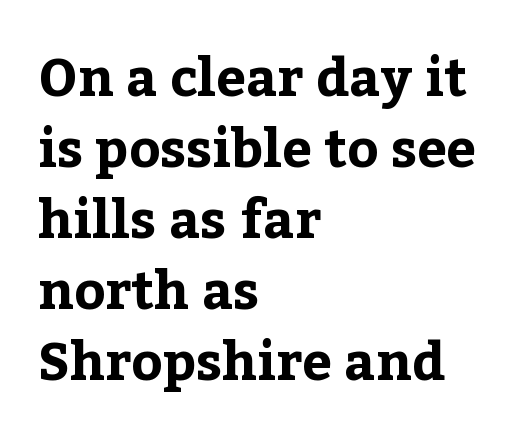
Q: Is the text bold? A: Yes.
Q: Is the text italic (slanted)? A: No, it is upright.
Q: Is the typeface a serif or a sans-serif typeface? A: Serif.
Q: Is the text underlined? A: No.
Q: How is the paragraph aligned? A: Left-aligned.
Q: Is the spacing between letters normal or unusually wide? A: Normal.
Q: Is the spacing between lines tight, normal or loose? A: Normal.
Q: Width (condensed, normal, or wide)? A: Normal.
Q: Stroke contrast? A: Low.
Q: x-height? A: Medium.
Q: Monospaced? A: No.
